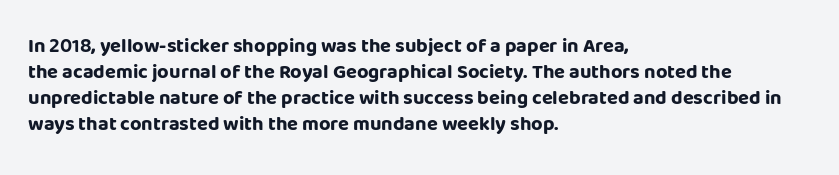
{"italic": "no", "bold": "yes", "underline": "no", "align": "left", "line_spacing": "normal", "line_spacing_ratio": 1.3, "letter_spacing": "normal", "letter_spacing_em": 0.0, "glyph_px": 20}
